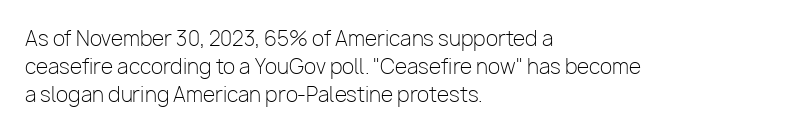
{"italic": "no", "bold": "no", "underline": "no", "align": "left", "line_spacing": "normal", "line_spacing_ratio": 1.41, "letter_spacing": "normal", "letter_spacing_em": 0.0, "glyph_px": 20}
